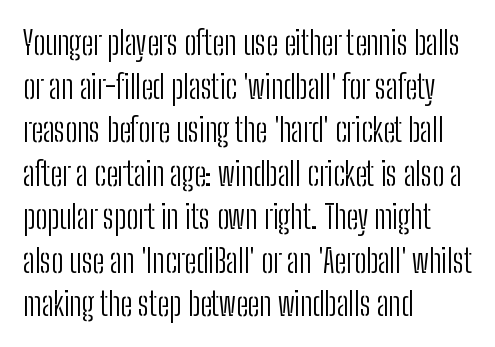
Q: Is the text bold? A: No.
Q: Is the text italic (slanted)? A: No, it is upright.
Q: Is the typeface a serif or a sans-serif typeface? A: Sans-serif.
Q: Is the text underlined? A: No.
Q: How is the paragraph aligned? A: Left-aligned.
Q: Is the spacing between letters normal or unusually wide? A: Normal.
Q: Is the spacing between lines tight, normal or loose? A: Normal.
Q: Width (condensed, normal, or wide)? A: Condensed.
Q: Stroke contrast? A: Low.
Q: x-height? A: Medium.
Q: Monospaced? A: No.
